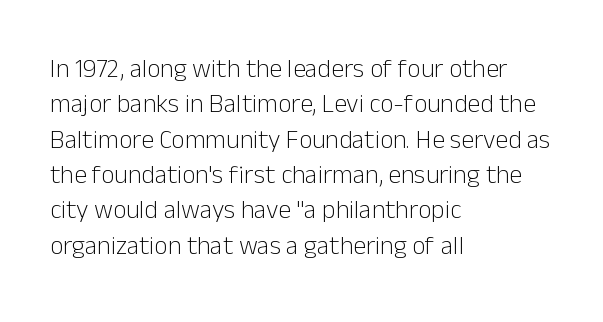
{"italic": "no", "bold": "no", "underline": "no", "align": "left", "line_spacing": "normal", "line_spacing_ratio": 1.36, "letter_spacing": "normal", "letter_spacing_em": 0.0, "glyph_px": 26}
